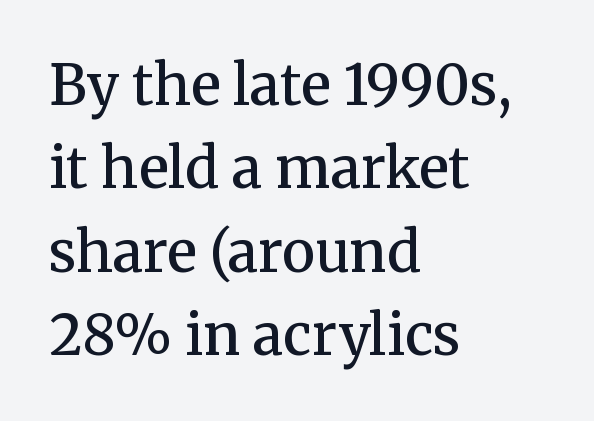
What weight is shown? A semibold, between regular and bold. Honestly, there is no underline to notice here at all. The typeface chosen for these lines features serifs. Words appear dense and cohesive because spacing is normal. Is this a fixed-width face? No — the glyphs have proportional, varying widths.
